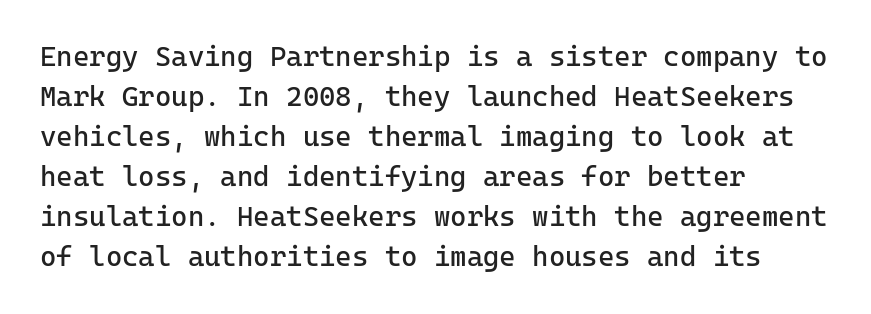
{"serif": "no", "italic": "no", "bold": "no", "weight": "regular", "width": "normal", "stroke_contrast": "low", "x_height": "medium", "monospaced": "yes", "underline": "no", "align": "left", "line_spacing": "normal", "line_spacing_ratio": 1.43, "letter_spacing": "normal", "letter_spacing_em": 0.0, "glyph_px": 28}
